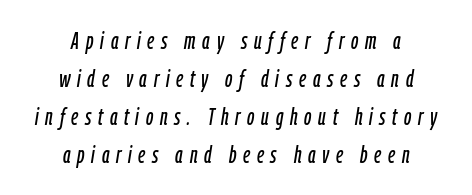
The image shows 24 px text type, italic (leaning right); set centered, normal line spacing (1.59x), unusually wide letter spacing (+0.28 em), not underlined.
